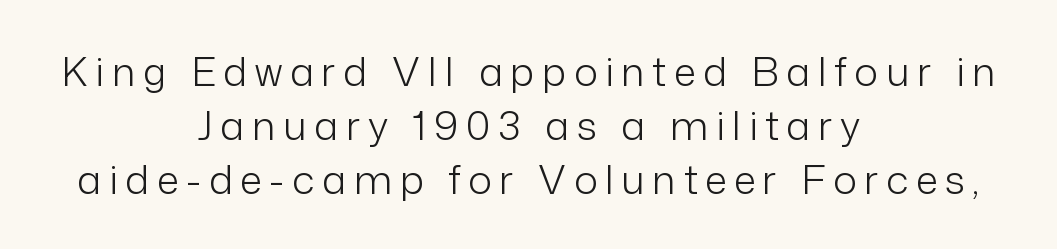
The image shows 40 px light sans-serif type, upright; set centered, normal line spacing (1.35x), not underlined; low stroke contrast and a medium x-height.
